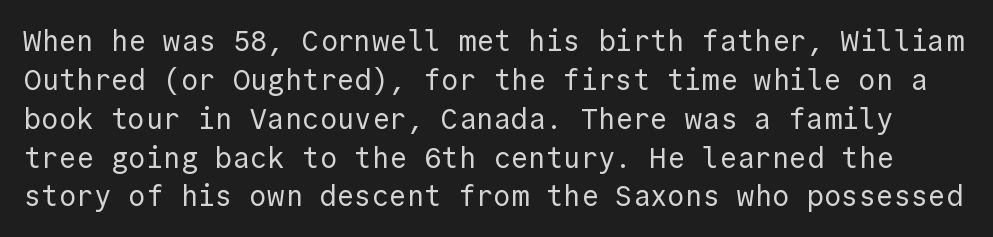
Q: Is the text bold? A: No.
Q: Is the text italic (slanted)? A: No, it is upright.
Q: Is the typeface a serif or a sans-serif typeface? A: Sans-serif.
Q: Is the text underlined? A: No.
Q: Is the spacing between letters normal or unusually wide? A: Normal.
Q: Is the spacing between lines tight, normal or loose? A: Normal.
Q: Width (condensed, normal, or wide)? A: Normal.
Q: x-height? A: Medium.
Q: Monospaced? A: Yes.
